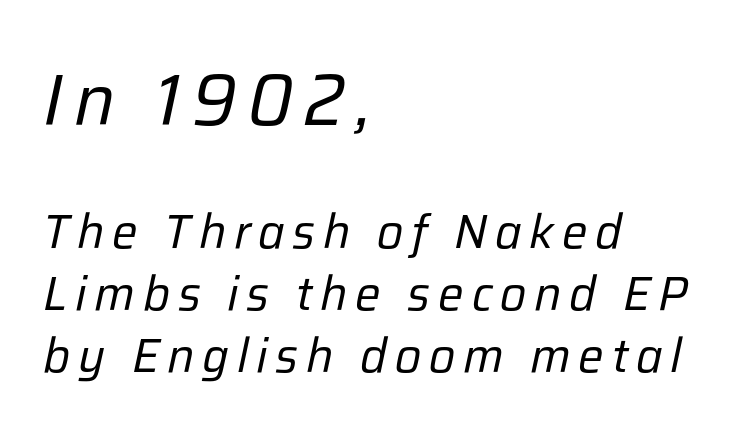
The axis of the letterforms is tilted away from vertical. Teacher's note: observe the even left margin — that is flush-left alignment. Check under the words: just untouched page. Unbolded letterforms with no extra heft. Leading: standard. Looks like regular typesetting: each glyph gets only the width it needs.
